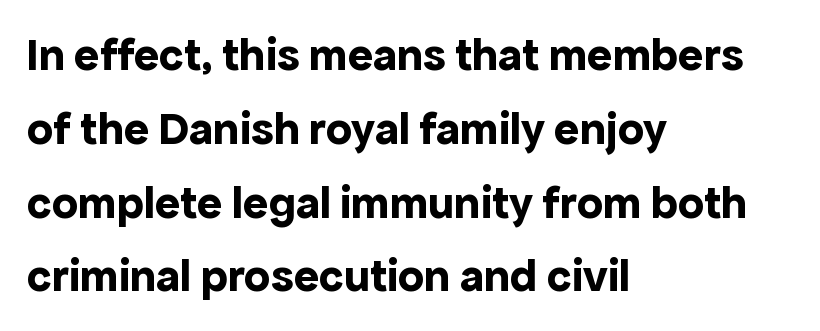
Q: Is the text bold? A: Yes.
Q: Is the text italic (slanted)? A: No, it is upright.
Q: Is the typeface a serif or a sans-serif typeface? A: Sans-serif.
Q: Is the text underlined? A: No.
Q: How is the paragraph aligned? A: Left-aligned.
Q: Is the spacing between letters normal or unusually wide? A: Normal.
Q: Is the spacing between lines tight, normal or loose? A: Normal.
Q: Width (condensed, normal, or wide)? A: Normal.
Q: x-height? A: Medium.
Q: Monospaced? A: No.
